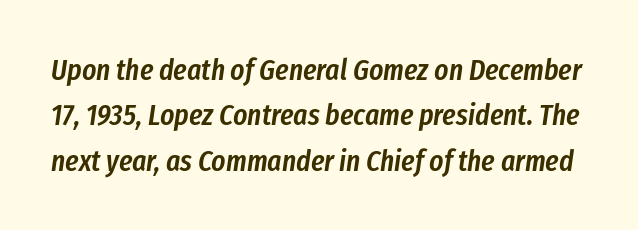
The axis of the letterforms is tilted away from vertical. Spacing between characters is what you'd get straight out of the box. Only glyphs here, with clear space below each row. Baseline-to-baseline distance is the conventional proportion of letter height.
